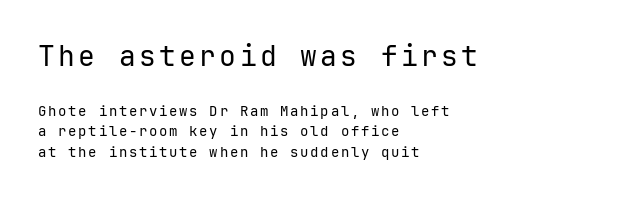
{"serif": "no", "italic": "no", "bold": "no", "weight": "regular", "width": "normal", "stroke_contrast": "low", "x_height": "medium", "monospaced": "yes", "underline": "no", "align": "left", "line_spacing": "normal", "line_spacing_ratio": 1.47, "larger_block": "first", "size_ratio": 2.0, "glyph_px": 28}
